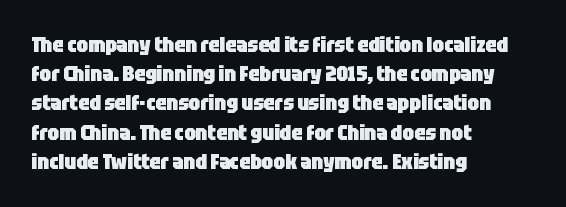
{"italic": "no", "bold": "yes", "underline": "no", "align": "left", "line_spacing": "normal", "line_spacing_ratio": 1.39, "letter_spacing": "normal", "letter_spacing_em": 0.0, "glyph_px": 21}
